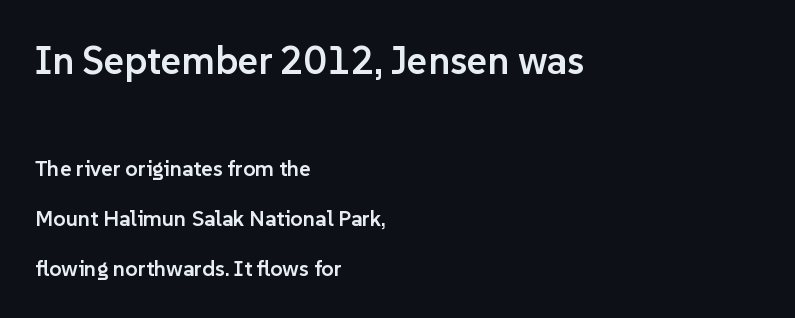
Q: Is the text bold? A: Semi-bold.
Q: Is the text italic (slanted)? A: No, it is upright.
Q: Is the typeface a serif or a sans-serif typeface? A: Sans-serif.
Q: Is the text underlined? A: No.
Q: How is the paragraph aligned? A: Left-aligned.
Q: Is the spacing between letters normal or unusually wide? A: Normal.
Q: Is the spacing between lines tight, normal or loose? A: Loose.
Q: Which block of text is set in a larger size, the first (top) or the second (bottom)? A: The first (top) one.
Q: Width (condensed, normal, or wide)? A: Normal.
Q: Stroke contrast? A: Low.
Q: x-height? A: Medium.
Q: Monospaced? A: No.
